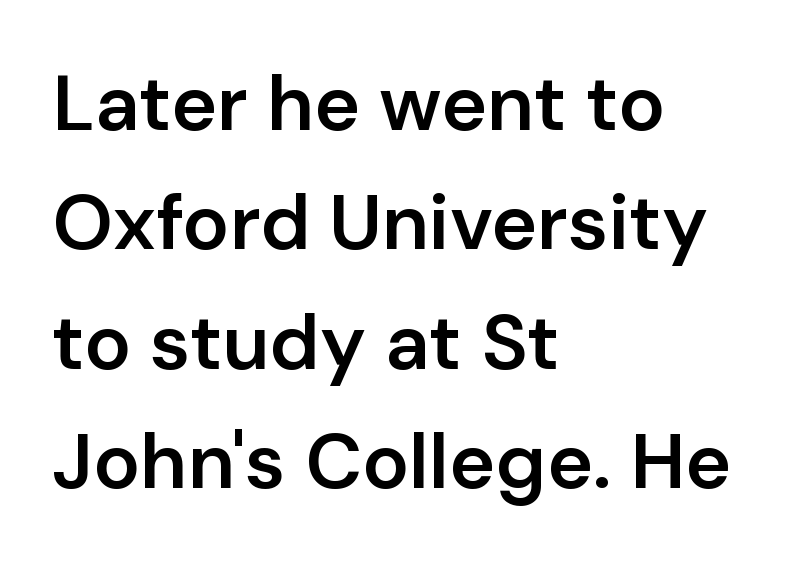
{"serif": "no", "italic": "no", "bold": "semi", "weight": "semibold", "width": "normal", "stroke_contrast": "low", "x_height": "medium", "monospaced": "no", "underline": "no", "align": "left", "line_spacing": "normal", "line_spacing_ratio": 1.53, "letter_spacing": "normal", "letter_spacing_em": 0.0, "glyph_px": 78}
